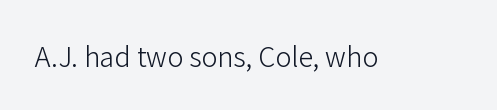
Q: Is the text bold? A: No.
Q: Is the text italic (slanted)? A: No, it is upright.
Q: Is the text underlined? A: No.
Q: Is the spacing between letters normal or unusually wide? A: Normal.
